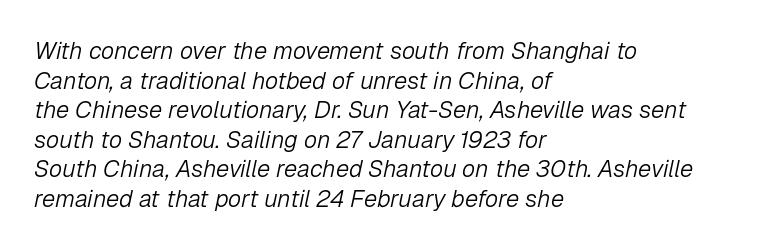
Q: Is the text bold? A: No.
Q: Is the text italic (slanted)? A: Yes, it leans right by about 12 degrees.
Q: Is the text underlined? A: No.
Q: How is the paragraph aligned? A: Left-aligned.
Q: Is the spacing between letters normal or unusually wide? A: Normal.
